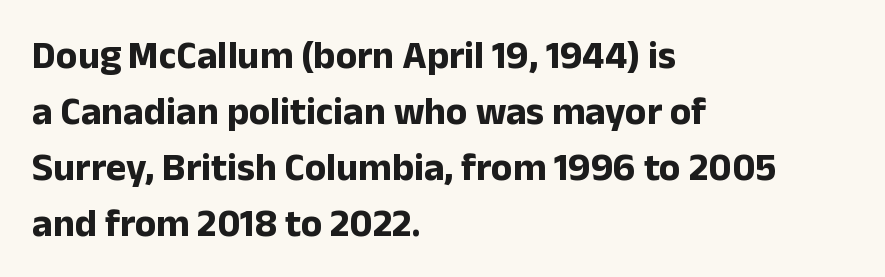
In terms of posture, this sample is upright. Interline gaps are of average width in this sample. This sample is left-justified, so line endings fall wherever the words run out. The passage shown has conventional tracking throughout.
